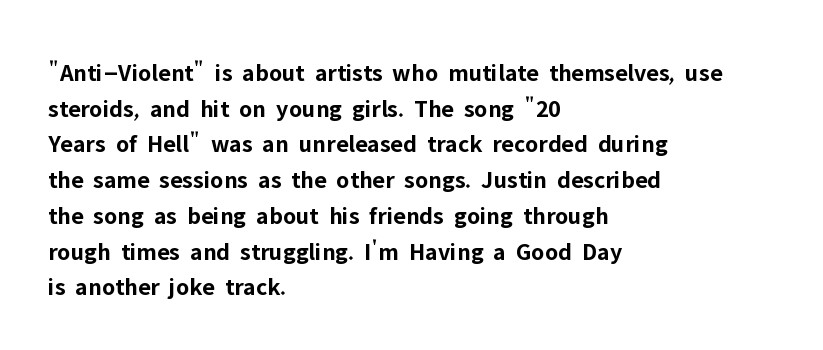
This rendering leaves character spacing at its baseline value. Any mark beneath the type? The region is blank. This is roman type, the default non-slanted kind. Pretty heavy lettering here — definitely bold. Notice how descenders clear the ascenders below comfortably — that's standard leading. All the whitespace from short lines collects on the right.
